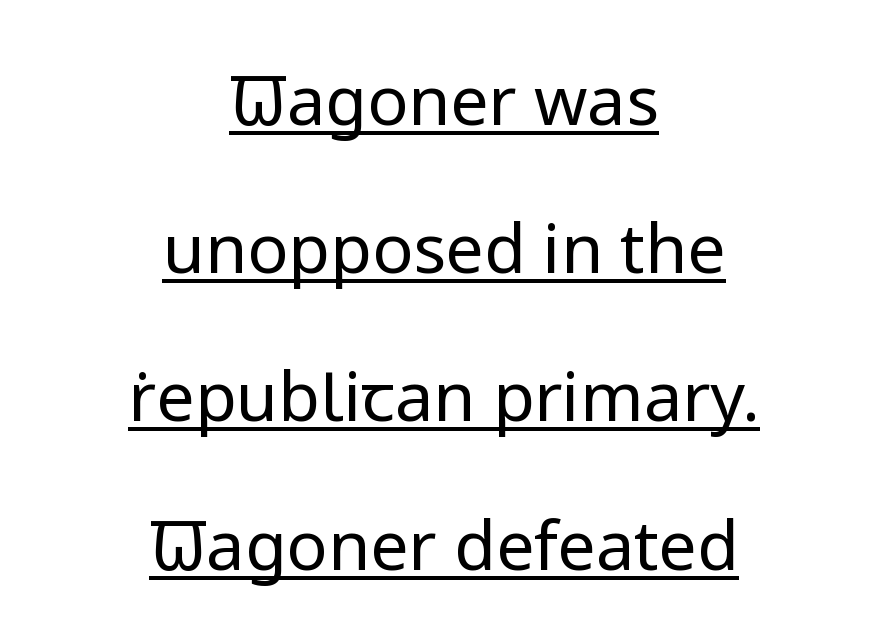
Do the letters lean? They stand straight. Character widths vary here, with narrow letters taking less room than wide ones. Neither beginnings nor endings align; midpoints do. Honestly, the letter spacing is just normal — you wouldn't notice it.
